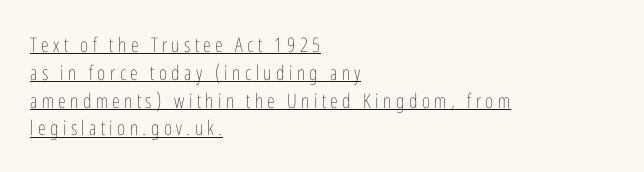
Q: Is the text bold? A: No.
Q: Is the text italic (slanted)? A: No, it is upright.
Q: Is the text underlined? A: Yes.
Q: How is the paragraph aligned? A: Left-aligned.
Q: Is the spacing between letters normal or unusually wide? A: Unusually wide.
Q: Is the spacing between lines tight, normal or loose? A: Normal.
